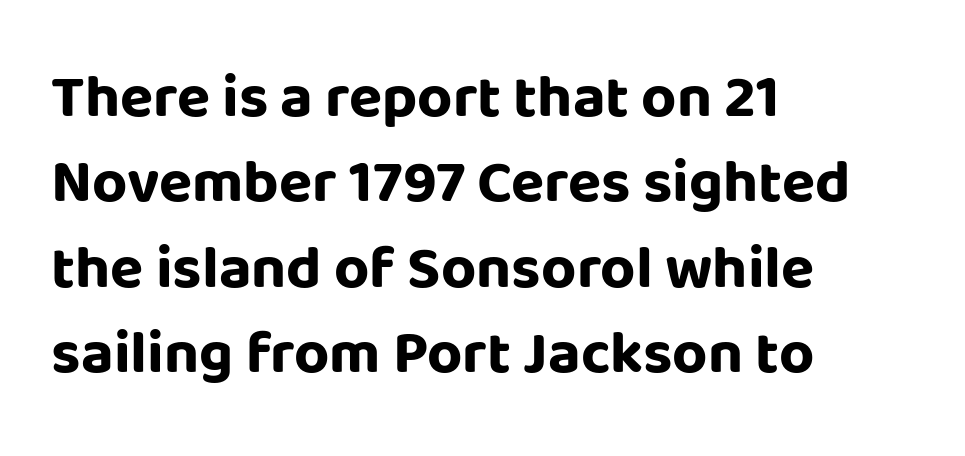
{"serif": "no", "italic": "no", "bold": "yes", "weight": "bold", "width": "normal", "stroke_contrast": "low", "x_height": "large", "monospaced": "no", "underline": "no", "align": "left", "line_spacing": "normal", "line_spacing_ratio": 1.4, "letter_spacing": "normal", "letter_spacing_em": 0.0, "glyph_px": 61}
